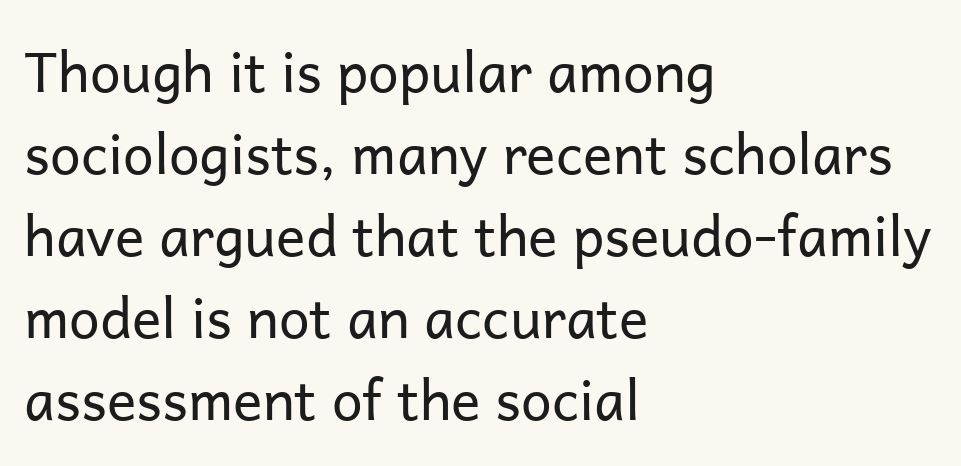
Q: Is the text bold? A: No.
Q: Is the text italic (slanted)? A: No, it is upright.
Q: Is the typeface a serif or a sans-serif typeface? A: Sans-serif.
Q: Is the text underlined? A: No.
Q: How is the paragraph aligned? A: Left-aligned.
Q: Is the spacing between letters normal or unusually wide? A: Normal.
Q: Is the spacing between lines tight, normal or loose? A: Normal.
Q: Width (condensed, normal, or wide)? A: Normal.
Q: Stroke contrast? A: Low.
Q: x-height? A: Medium.
Q: Monospaced? A: No.
